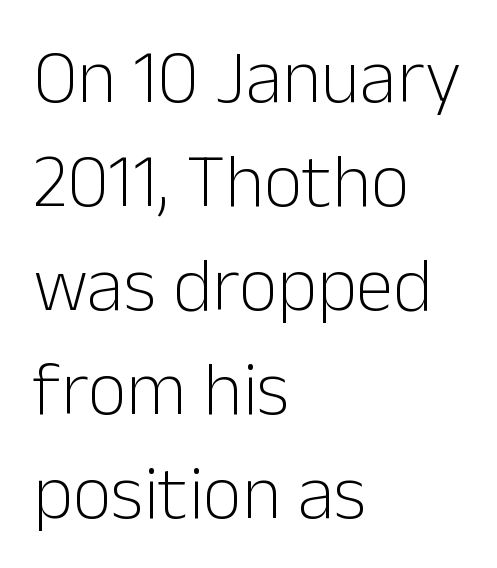
{"serif": "no", "italic": "no", "bold": "no", "weight": "light", "width": "normal", "stroke_contrast": "low", "x_height": "medium", "monospaced": "no", "underline": "no", "align": "left", "line_spacing": "normal", "line_spacing_ratio": 1.37, "letter_spacing": "normal", "letter_spacing_em": 0.0, "glyph_px": 76}
